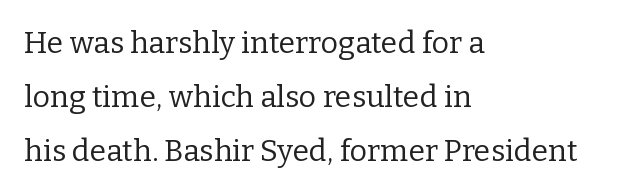
The image shows 30 px regular-weight serif type, upright; set left-aligned, line spacing 1.8x, normal letter spacing, not underlined; low stroke contrast and a medium x-height.
